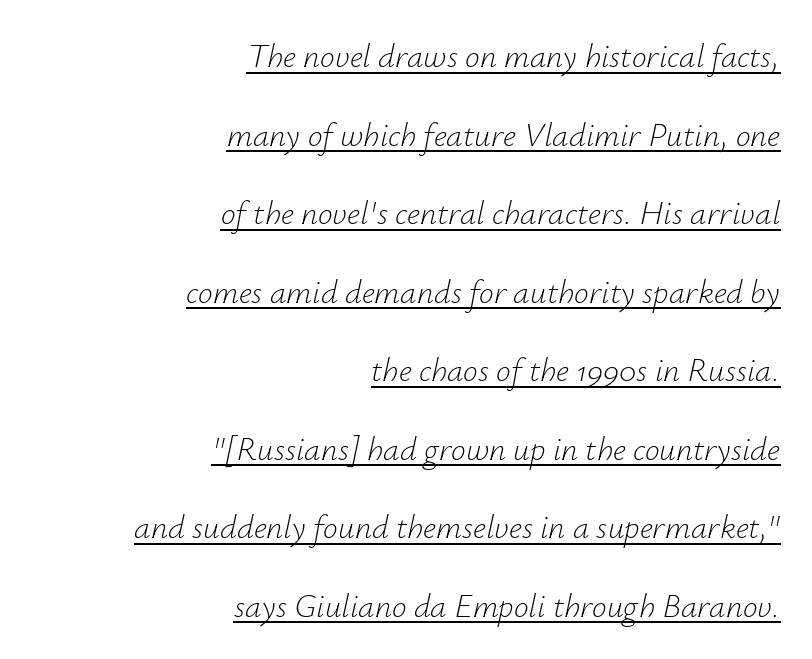
{"italic": "yes", "lean": "right", "slant_degrees": 12, "bold": "no", "weight": "light", "width": "normal", "stroke_contrast": "low", "x_height": "small", "monospaced": "no", "underline": "yes", "align": "right", "line_spacing": "loose", "line_spacing_ratio": 2.38, "letter_spacing": "normal", "letter_spacing_em": 0.0, "glyph_px": 33}
